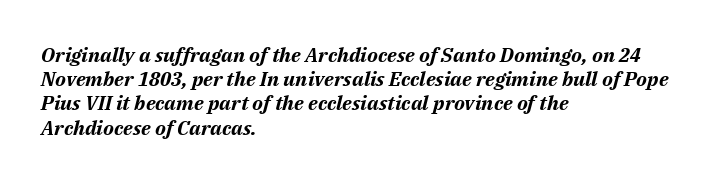
The lettering tilts uniformly, giving the passage an italic look. These lines are set flush left with a ragged right edge. Quick note: underline off. Words appear dense and cohesive because spacing is normal. Each glyph is drawn with heavy, bold strokes.
